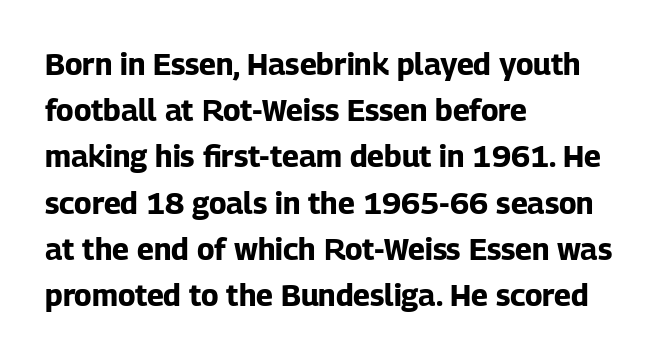
Q: Is the text bold? A: Yes.
Q: Is the text italic (slanted)? A: No, it is upright.
Q: Is the typeface a serif or a sans-serif typeface? A: Sans-serif.
Q: Is the text underlined? A: No.
Q: How is the paragraph aligned? A: Left-aligned.
Q: Is the spacing between letters normal or unusually wide? A: Normal.
Q: Is the spacing between lines tight, normal or loose? A: Normal.
Q: Width (condensed, normal, or wide)? A: Normal.
Q: Stroke contrast? A: Low.
Q: x-height? A: Medium.
Q: Monospaced? A: No.
